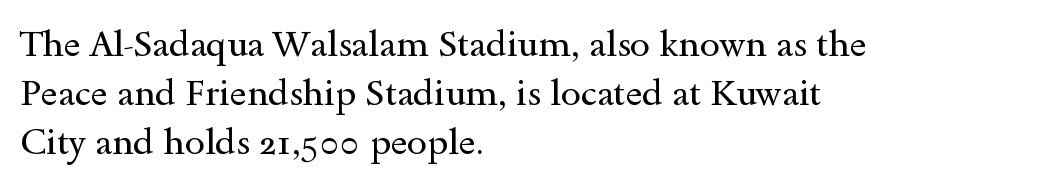
Q: Is the text bold? A: No.
Q: Is the text italic (slanted)? A: No, it is upright.
Q: Is the typeface a serif or a sans-serif typeface? A: Serif.
Q: Is the text underlined? A: No.
Q: How is the paragraph aligned? A: Left-aligned.
Q: Is the spacing between letters normal or unusually wide? A: Normal.
Q: Is the spacing between lines tight, normal or loose? A: Normal.
Q: Width (condensed, normal, or wide)? A: Wide.
Q: x-height? A: Small.
Q: Monospaced? A: No.
